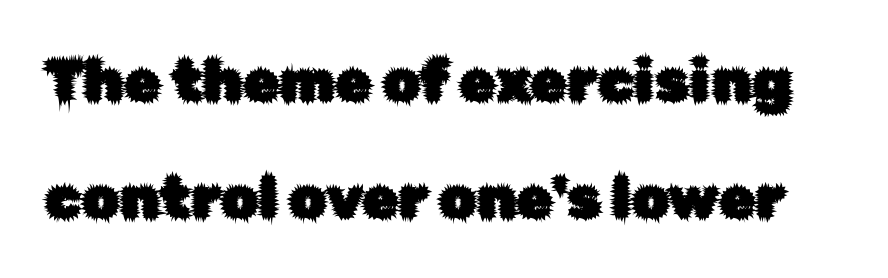
The image shows 59 px sans-serif type, upright; set loose line spacing (1.98x), normal letter spacing, not underlined; low stroke contrast and a medium x-height.
